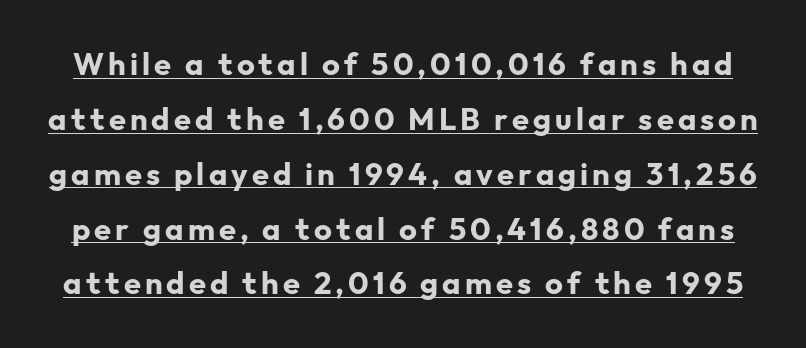
The image shows 31 px bold sans-serif type, upright; set line spacing 1.77x, underlined; low stroke contrast and a medium x-height.
